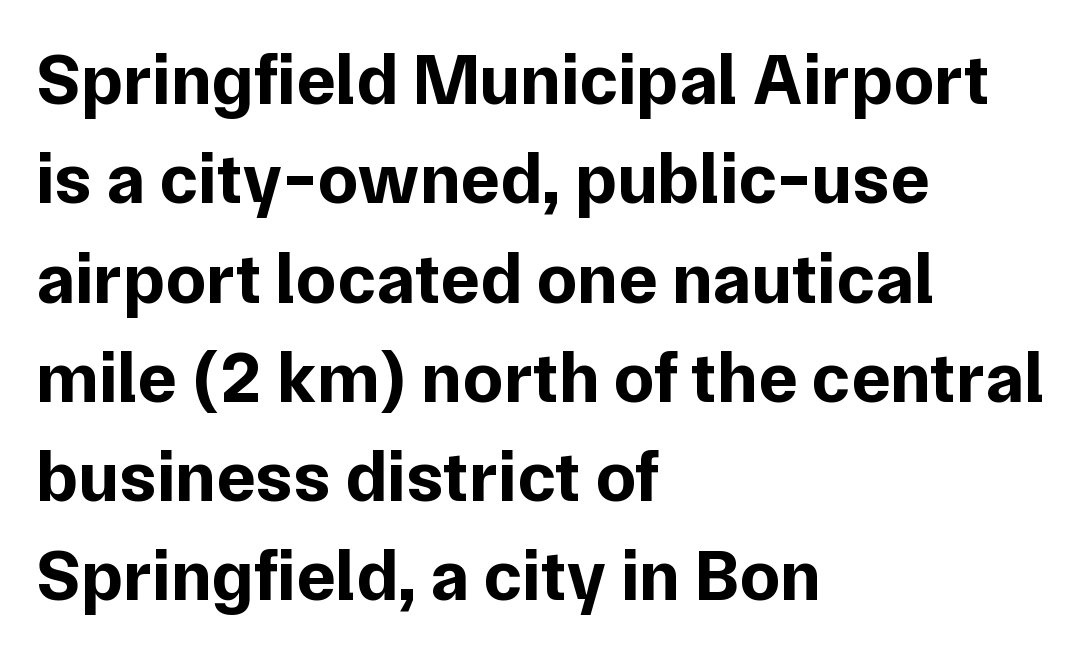
Q: Is the text bold? A: Yes.
Q: Is the text italic (slanted)? A: No, it is upright.
Q: Is the typeface a serif or a sans-serif typeface? A: Sans-serif.
Q: Is the text underlined? A: No.
Q: How is the paragraph aligned? A: Left-aligned.
Q: Is the spacing between letters normal or unusually wide? A: Normal.
Q: Is the spacing between lines tight, normal or loose? A: Normal.
Q: Width (condensed, normal, or wide)? A: Normal.
Q: Stroke contrast? A: Low.
Q: x-height? A: Medium.
Q: Monospaced? A: No.
